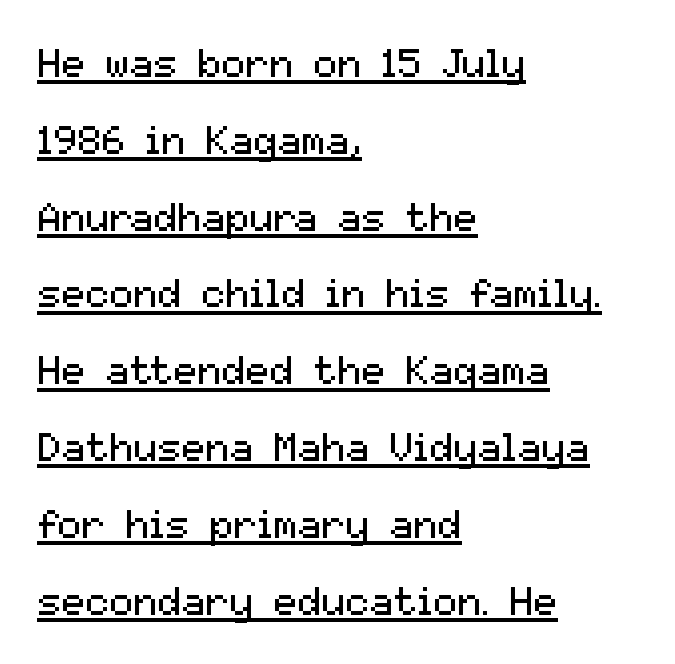
The image shows 40 px regular-weight sans-serif type, upright; set left-aligned, loose line spacing (1.92x), normal letter spacing, underlined; medium stroke contrast and a medium x-height.
